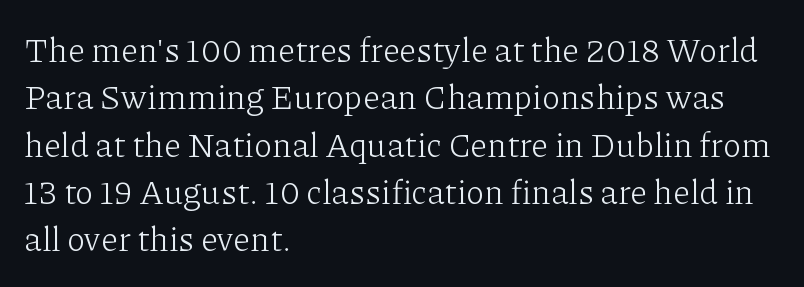
Q: Is the text bold? A: No.
Q: Is the text italic (slanted)? A: No, it is upright.
Q: Is the typeface a serif or a sans-serif typeface? A: Serif.
Q: Is the text underlined? A: No.
Q: How is the paragraph aligned? A: Left-aligned.
Q: Is the spacing between letters normal or unusually wide? A: Normal.
Q: Is the spacing between lines tight, normal or loose? A: Normal.
Q: Width (condensed, normal, or wide)? A: Normal.
Q: Stroke contrast? A: Low.
Q: x-height? A: Medium.
Q: Monospaced? A: No.
